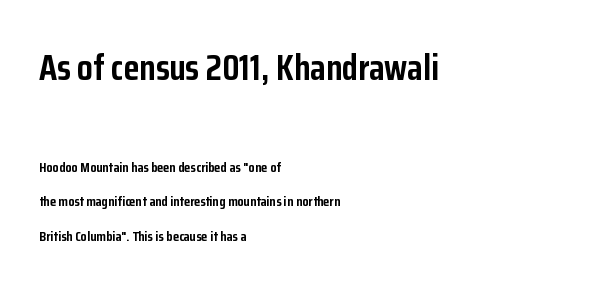
{"serif": "no", "italic": "no", "bold": "yes", "weight": "semibold", "width": "condensed", "stroke_contrast": "low", "x_height": "medium", "monospaced": "no", "underline": "no", "align": "left", "line_spacing": "loose", "line_spacing_ratio": 2.45, "letter_spacing": "normal", "letter_spacing_em": 0.0, "larger_block": "first", "size_ratio": 2.57, "glyph_px": 36}
